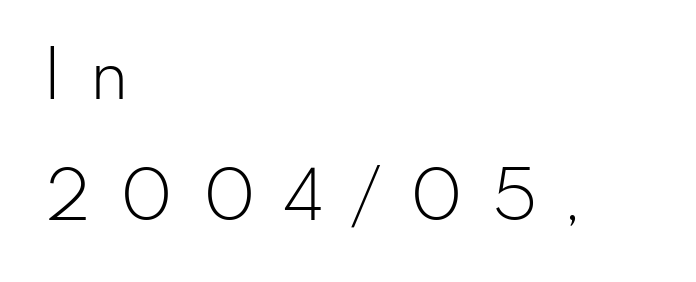
{"serif": "no", "italic": "no", "bold": "no", "weight": "light", "width": "normal", "stroke_contrast": "low", "x_height": "small", "monospaced": "no", "underline": "no", "align": "left", "line_spacing_ratio": 1.73, "letter_spacing": "wide", "letter_spacing_em": 0.42, "glyph_px": 70}
